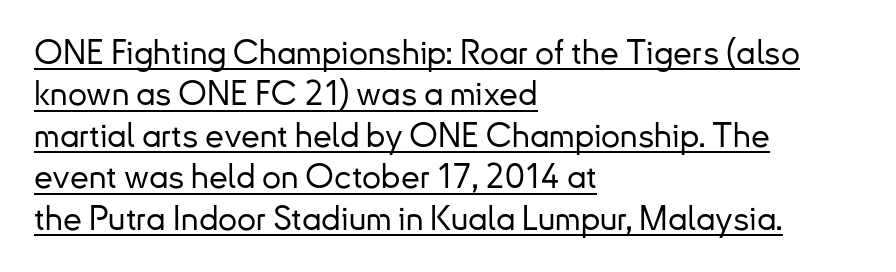
{"serif": "no", "italic": "no", "width": "normal", "stroke_contrast": "low", "x_height": "small", "monospaced": "no", "underline": "yes", "align": "left", "line_spacing_ratio": 1.22, "letter_spacing": "normal", "letter_spacing_em": 0.0, "glyph_px": 34}
